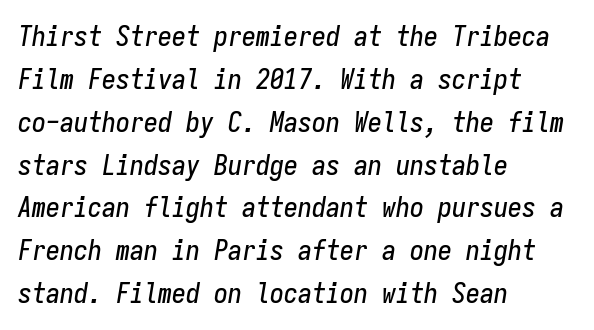
{"italic": "yes", "lean": "right", "slant_degrees": 9, "width": "condensed", "stroke_contrast": "low", "x_height": "medium", "monospaced": "yes", "underline": "no", "align": "left", "line_spacing": "normal", "line_spacing_ratio": 1.53, "letter_spacing": "normal", "letter_spacing_em": 0.0, "glyph_px": 28}
